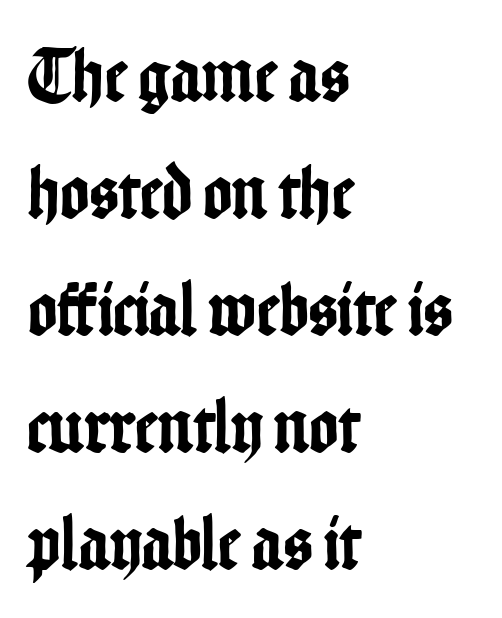
The image shows 78 px condensed sans-serif type, upright; set left-aligned, normal line spacing (1.5x), normal letter spacing, not underlined; low stroke contrast and a medium x-height.
